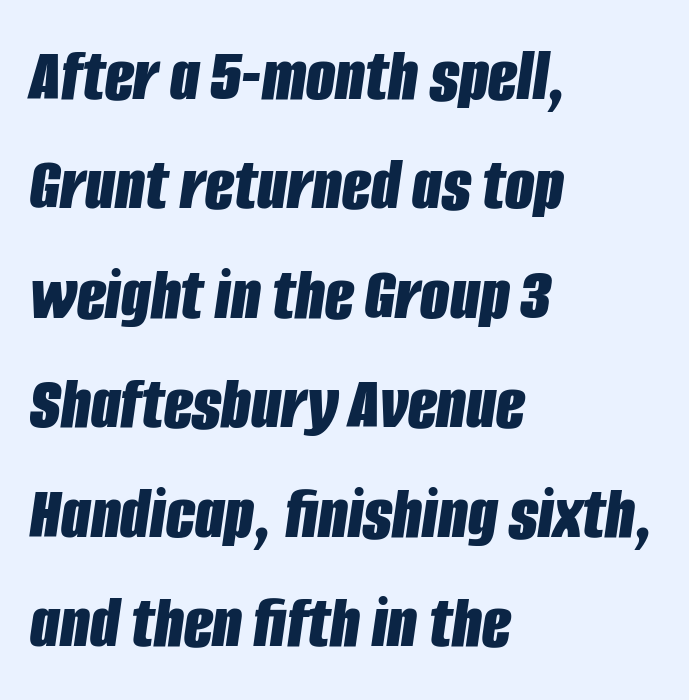
Character widths vary here, with narrow letters taking less room than wide ones. Decoration check: the copy has no underline. Between one letter and the next there's only the usual sliver of space. Does the lettering tilt? It does — this is italic.
